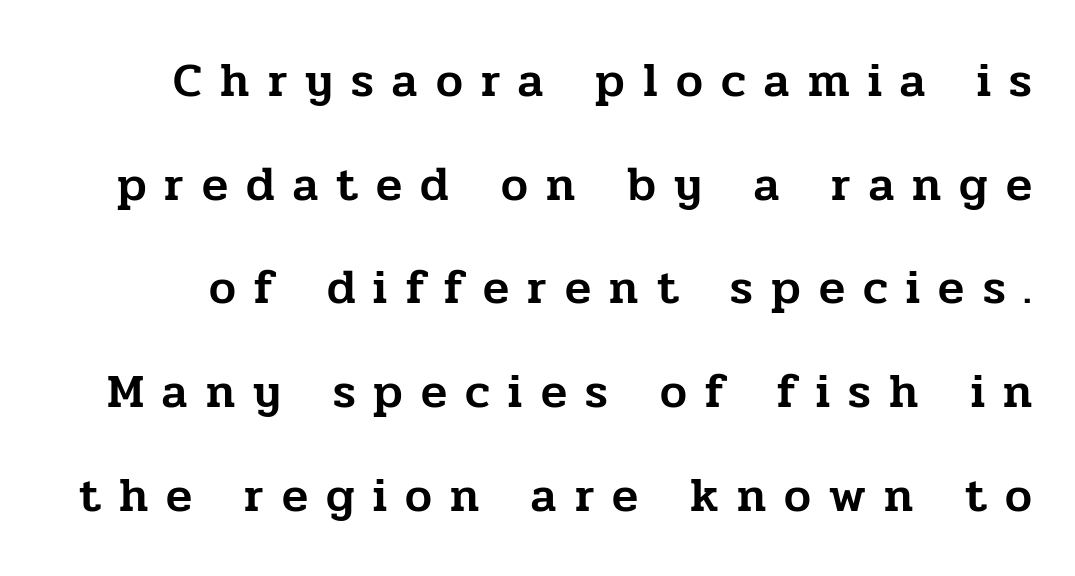
This sample uses a serif face. Style check: upright. Descenders hang freely into open space. Is this a fixed-width face? No — the glyphs have proportional, varying widths.
